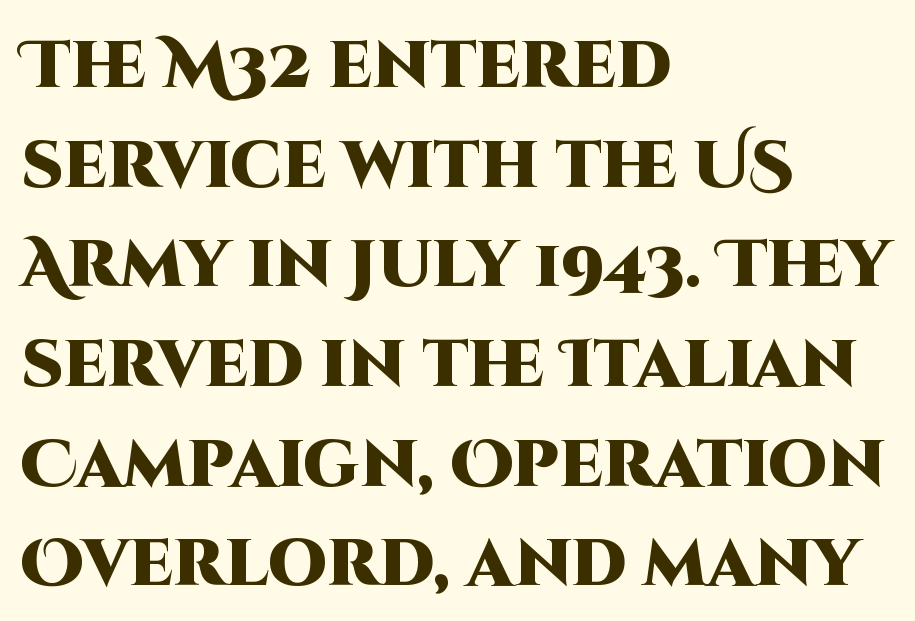
The image shows 66 px heavy sans-serif type, upright; set left-aligned, normal line spacing (1.51x), normal letter spacing, not underlined; high stroke contrast and a large x-height.
